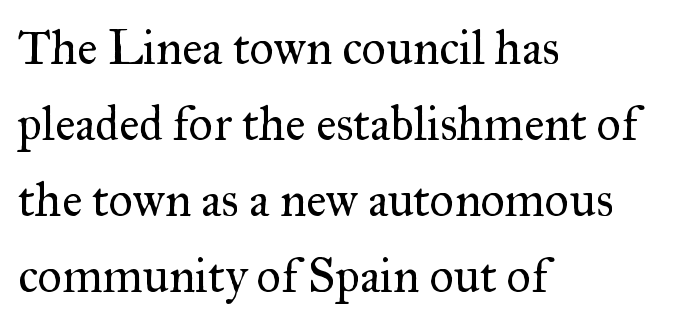
The image shows 48 px regular-weight serif type, upright; set left-aligned, normal line spacing (1.58x), normal letter spacing, not underlined; medium stroke contrast and a small x-height.
